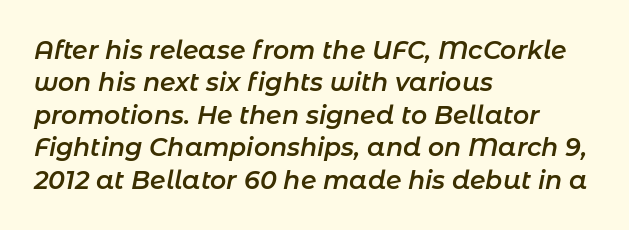
The image shows 25 px text type, italic (leaning right); set left-aligned, normal line spacing (1.3x), normal letter spacing, not underlined.
